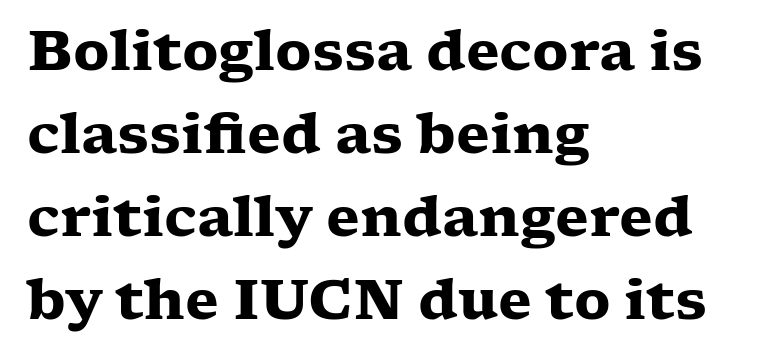
The image shows 55 px heavy, wide serif type, upright; set left-aligned, normal line spacing (1.51x), normal letter spacing, not underlined; low stroke contrast and a medium x-height.
